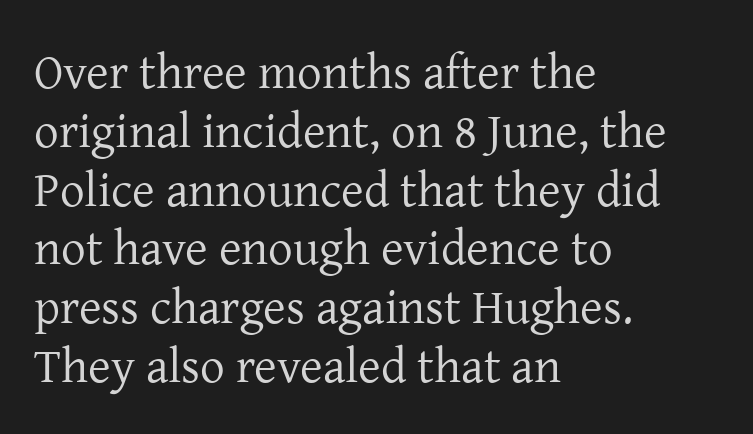
Q: Is the text bold? A: No.
Q: Is the text italic (slanted)? A: No, it is upright.
Q: Is the typeface a serif or a sans-serif typeface? A: Serif.
Q: Is the text underlined? A: No.
Q: How is the paragraph aligned? A: Left-aligned.
Q: Is the spacing between letters normal or unusually wide? A: Normal.
Q: Width (condensed, normal, or wide)? A: Normal.
Q: Stroke contrast? A: Low.
Q: x-height? A: Medium.
Q: Monospaced? A: No.
